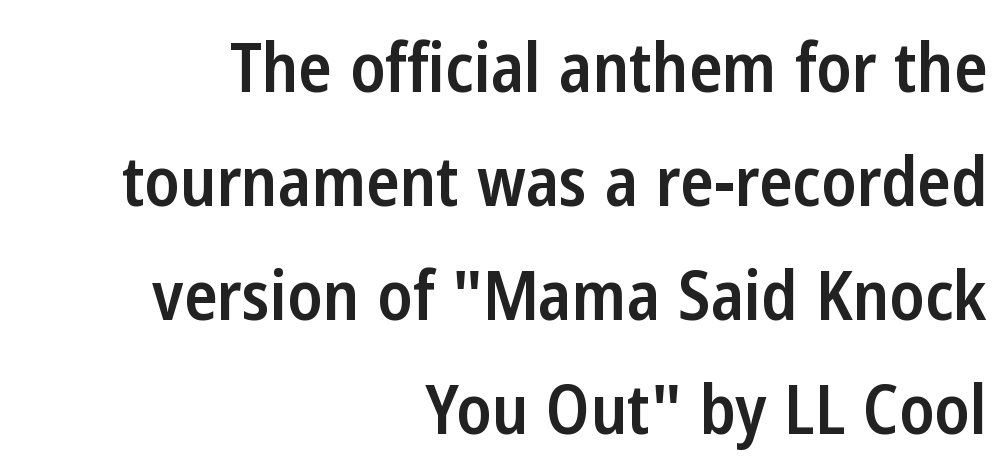
Q: Is the text bold? A: Semi-bold.
Q: Is the text italic (slanted)? A: No, it is upright.
Q: Is the typeface a serif or a sans-serif typeface? A: Sans-serif.
Q: Is the text underlined? A: No.
Q: How is the paragraph aligned? A: Right-aligned.
Q: Is the spacing between letters normal or unusually wide? A: Normal.
Q: Is the spacing between lines tight, normal or loose? A: Normal.
Q: Width (condensed, normal, or wide)? A: Condensed.
Q: Stroke contrast? A: Low.
Q: x-height? A: Medium.
Q: Monospaced? A: No.
